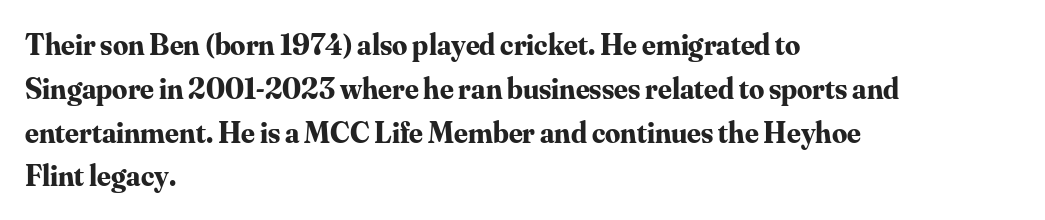
{"serif": "yes", "italic": "no", "bold": "yes", "weight": "bold", "width": "normal", "stroke_contrast": "medium", "x_height": "small", "monospaced": "no", "underline": "no", "align": "left", "line_spacing": "normal", "line_spacing_ratio": 1.46, "letter_spacing": "normal", "letter_spacing_em": 0.0, "glyph_px": 30}
